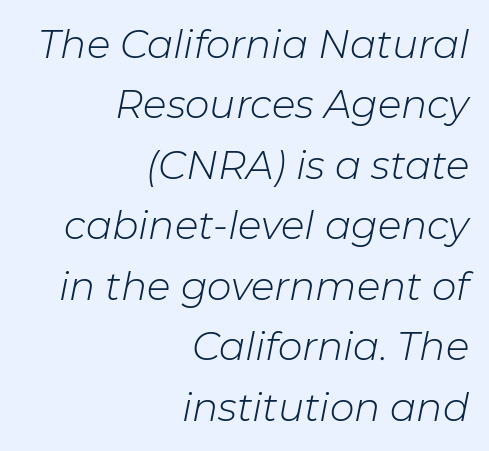
{"italic": "yes", "lean": "right", "slant_degrees": 11, "bold": "no", "weight": "light", "width": "normal", "stroke_contrast": "low", "x_height": "medium", "monospaced": "no", "underline": "no", "align": "right", "line_spacing": "normal", "line_spacing_ratio": 1.55, "letter_spacing": "normal", "letter_spacing_em": 0.0, "glyph_px": 39}
